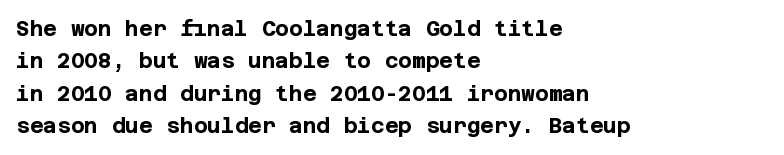
Q: Is the text bold? A: Yes.
Q: Is the text italic (slanted)? A: No, it is upright.
Q: Is the text underlined? A: No.
Q: How is the paragraph aligned? A: Left-aligned.
Q: Is the spacing between letters normal or unusually wide? A: Normal.
Q: Is the spacing between lines tight, normal or loose? A: Normal.
